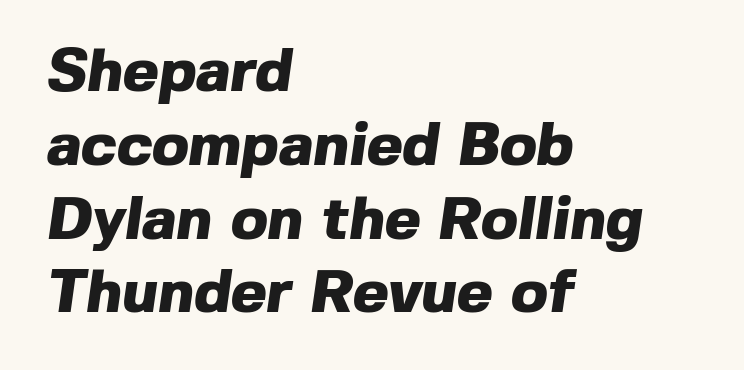
The image shows 61 px heavy sans-serif type; set left-aligned, line spacing 1.21x, normal letter spacing, not underlined; a medium x-height.
